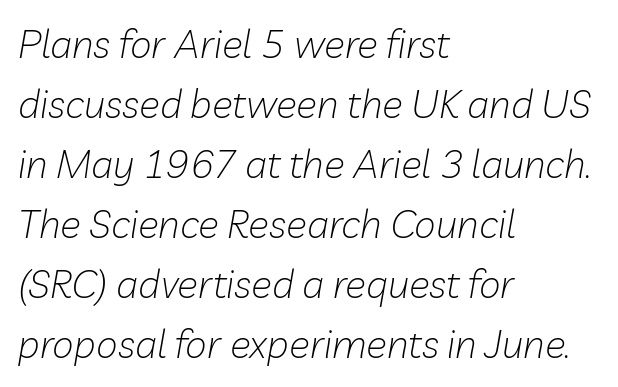
{"italic": "yes", "lean": "right", "slant_degrees": 10, "bold": "no", "weight": "light", "width": "normal", "stroke_contrast": "low", "x_height": "medium", "monospaced": "no", "underline": "no", "align": "left", "line_spacing": "normal", "line_spacing_ratio": 1.54, "letter_spacing": "normal", "letter_spacing_em": 0.0, "glyph_px": 39}
